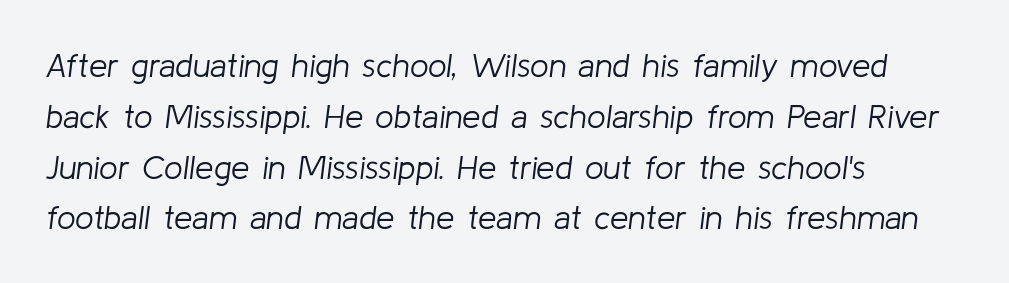
Q: Is the text bold? A: No.
Q: Is the text italic (slanted)? A: Yes, it leans right by about 8 degrees.
Q: Is the text underlined? A: No.
Q: How is the paragraph aligned? A: Left-aligned.
Q: Is the spacing between letters normal or unusually wide? A: Normal.
Q: Is the spacing between lines tight, normal or loose? A: Normal.
Q: Width (condensed, normal, or wide)? A: Normal.
Q: Stroke contrast? A: Low.
Q: x-height? A: Medium.
Q: Monospaced? A: No.
